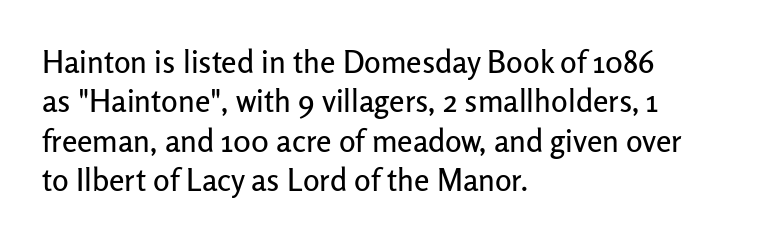
Horizontal bands of white between lines are of average thickness. In terms of letterform style, serifs are entirely absent. Notice how the passage keeps a crisp vertical edge on the left only. Is there any slant? The stems are plumb. There is no visible air inserted between adjacent glyphs. The passage shown is typed in a proportional face where columns would drift.
